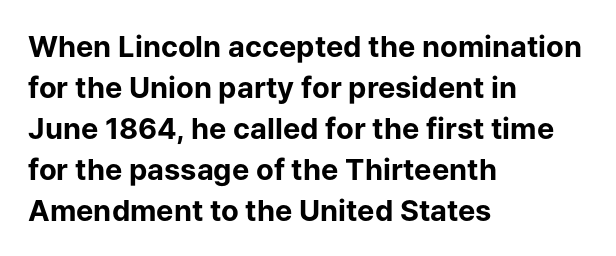
The image shows 29 px bold sans-serif type, upright; set left-aligned, normal line spacing (1.41x), normal letter spacing, not underlined; low stroke contrast and a medium x-height.
